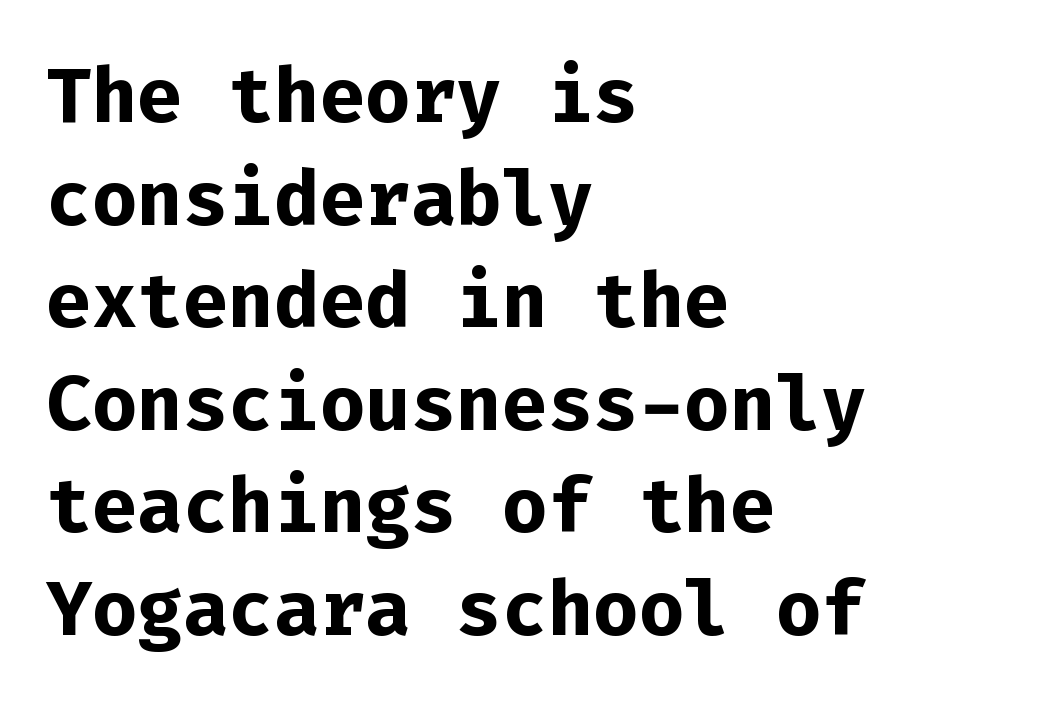
The image shows 76 px bold sans-serif type, upright, monospaced; set left-aligned, normal line spacing (1.35x), normal letter spacing, not underlined; low stroke contrast and a medium x-height.
